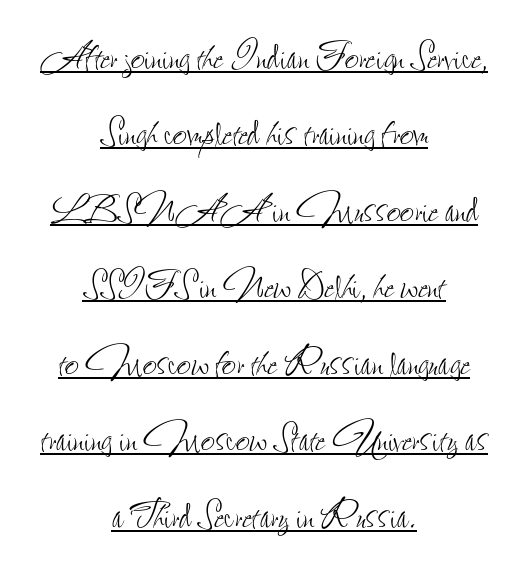
A continuous stroke trails under the words, as in a hyperlink. Evenly set lines give the paragraph a standard silhouette. Characters follow at the spacing the type designer built in.
